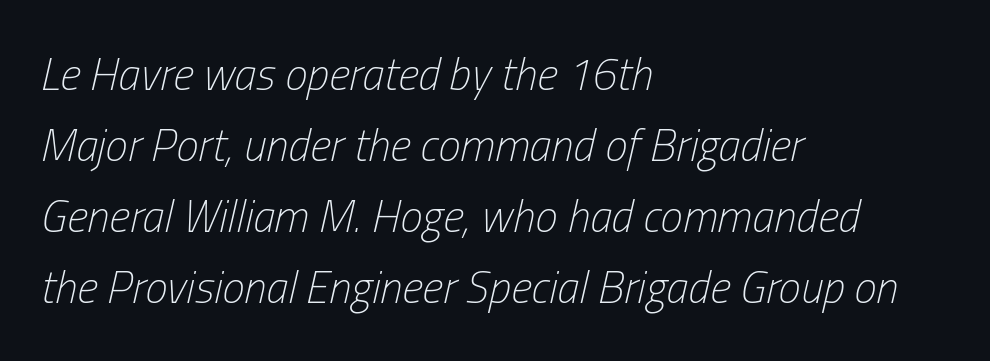
{"italic": "yes", "lean": "right", "slant_degrees": 13, "bold": "no", "weight": "light", "width": "condensed", "stroke_contrast": "low", "x_height": "medium", "monospaced": "no", "underline": "no", "align": "left", "line_spacing": "normal", "line_spacing_ratio": 1.58, "letter_spacing": "normal", "letter_spacing_em": 0.0, "glyph_px": 45}
